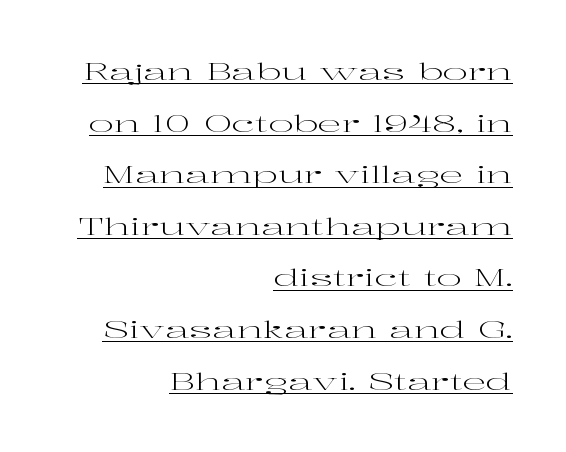
The line texture is even and compact thanks to regular tracking. Designer's note — italics off, roman on. This reads as an unemphasized weight, regular at the heaviest. A flush-right, rag-left setting is used for this passage.
